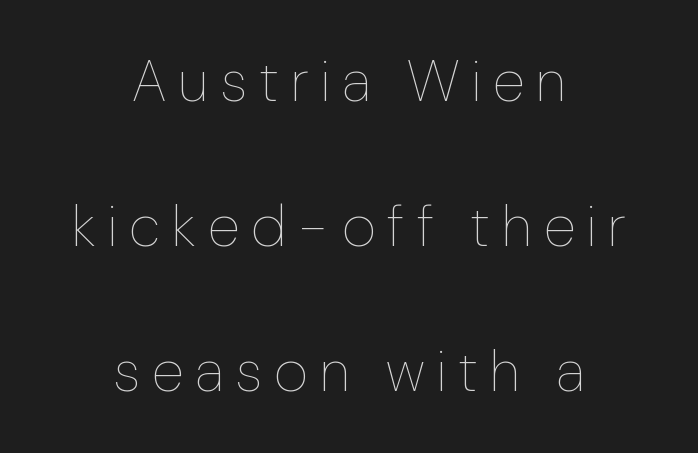
The image shows 59 px thin, condensed type, upright; set centered, loose line spacing (2.46x), unusually wide letter spacing (+0.21 em), not underlined; low stroke contrast and a medium x-height.
